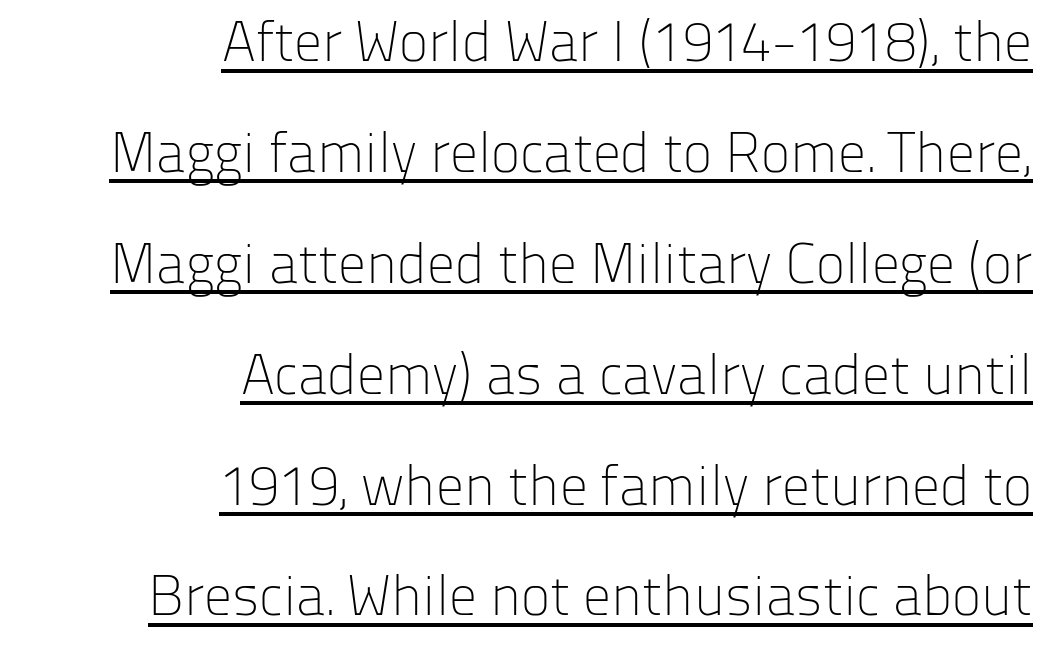
{"serif": "no", "italic": "no", "bold": "no", "weight": "light", "width": "normal", "stroke_contrast": "low", "x_height": "medium", "monospaced": "no", "underline": "yes", "align": "right", "line_spacing": "loose", "line_spacing_ratio": 1.98, "letter_spacing": "normal", "letter_spacing_em": 0.0, "glyph_px": 56}
